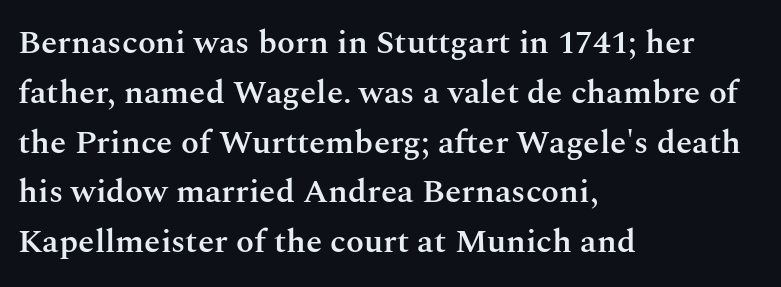
Q: Is the text bold? A: Semi-bold.
Q: Is the text italic (slanted)? A: No, it is upright.
Q: Is the typeface a serif or a sans-serif typeface? A: Serif.
Q: Is the text underlined? A: No.
Q: How is the paragraph aligned? A: Left-aligned.
Q: Is the spacing between letters normal or unusually wide? A: Normal.
Q: Is the spacing between lines tight, normal or loose? A: Normal.
Q: Width (condensed, normal, or wide)? A: Normal.
Q: Stroke contrast? A: Medium.
Q: x-height? A: Medium.
Q: Monospaced? A: No.
